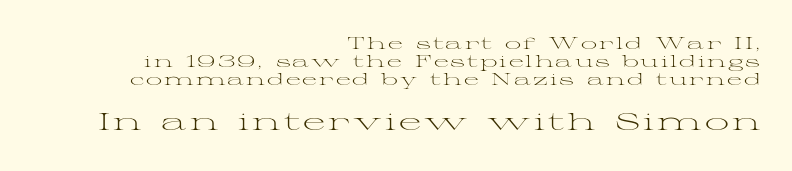
Q: Is the text bold? A: No.
Q: Is the text italic (slanted)? A: No, it is upright.
Q: Is the text underlined? A: No.
Q: How is the paragraph aligned? A: Right-aligned.
Q: Is the spacing between lines tight, normal or loose? A: Tight.
Q: Which block of text is set in a larger size, the first (top) or the second (bottom)? A: The second (bottom) one.
